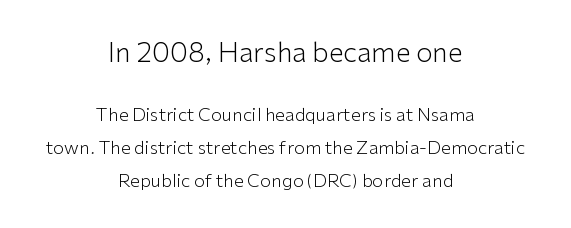
{"italic": "no", "bold": "no", "underline": "no", "align": "center", "line_spacing_ratio": 1.83, "letter_spacing": "normal", "letter_spacing_em": 0.0, "larger_block": "first", "size_ratio": 1.5, "glyph_px": 27}
